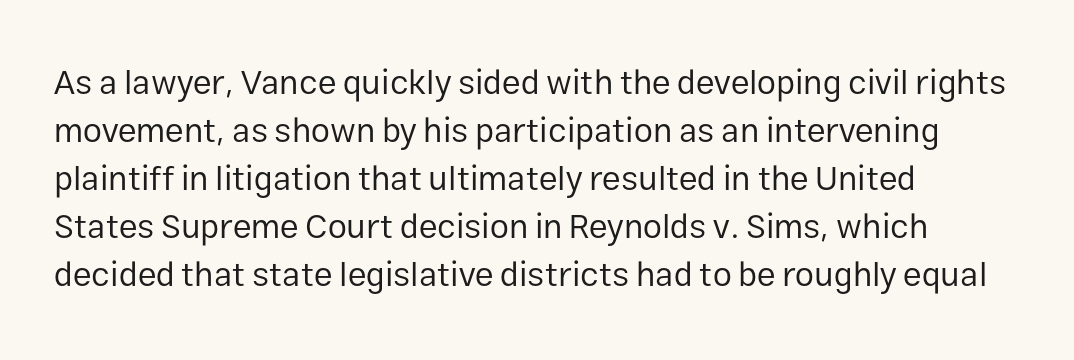
Q: Is the text bold? A: No.
Q: Is the text italic (slanted)? A: No, it is upright.
Q: Is the typeface a serif or a sans-serif typeface? A: Sans-serif.
Q: Is the text underlined? A: No.
Q: How is the paragraph aligned? A: Left-aligned.
Q: Is the spacing between letters normal or unusually wide? A: Normal.
Q: Is the spacing between lines tight, normal or loose? A: Normal.
Q: Width (condensed, normal, or wide)? A: Normal.
Q: Stroke contrast? A: Low.
Q: x-height? A: Medium.
Q: Monospaced? A: No.
